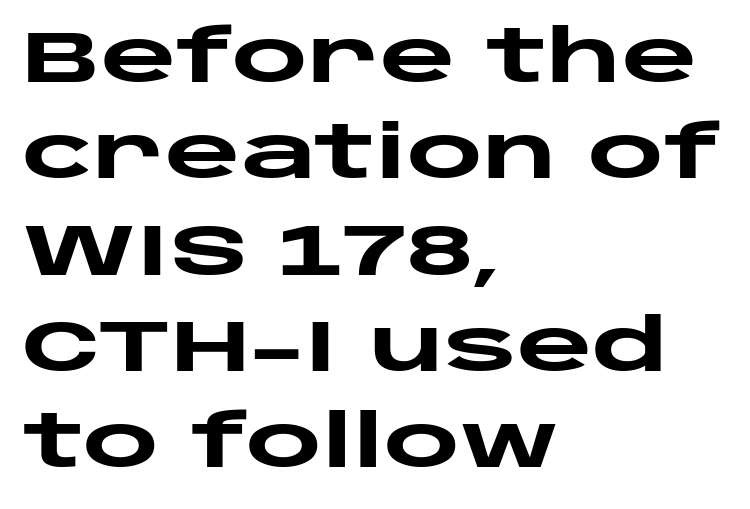
{"serif": "no", "italic": "no", "bold": "yes", "weight": "heavy", "width": "wide", "stroke_contrast": "low", "x_height": "large", "monospaced": "no", "underline": "no", "align": "left", "line_spacing": "normal", "line_spacing_ratio": 1.32, "letter_spacing": "normal", "letter_spacing_em": 0.0, "glyph_px": 73}
